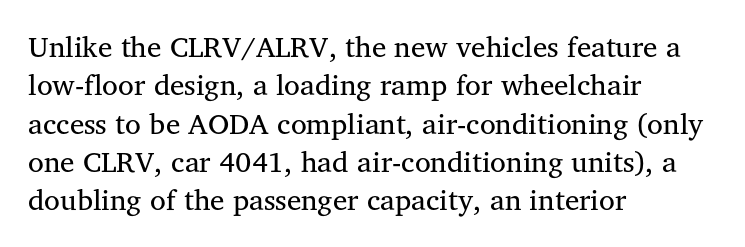
Interline gaps are of average width in this sample. Descender tails drop into unmarked territory. No chunkiness to these letters — they're not bold. These lines are set flush left with a ragged right edge.
